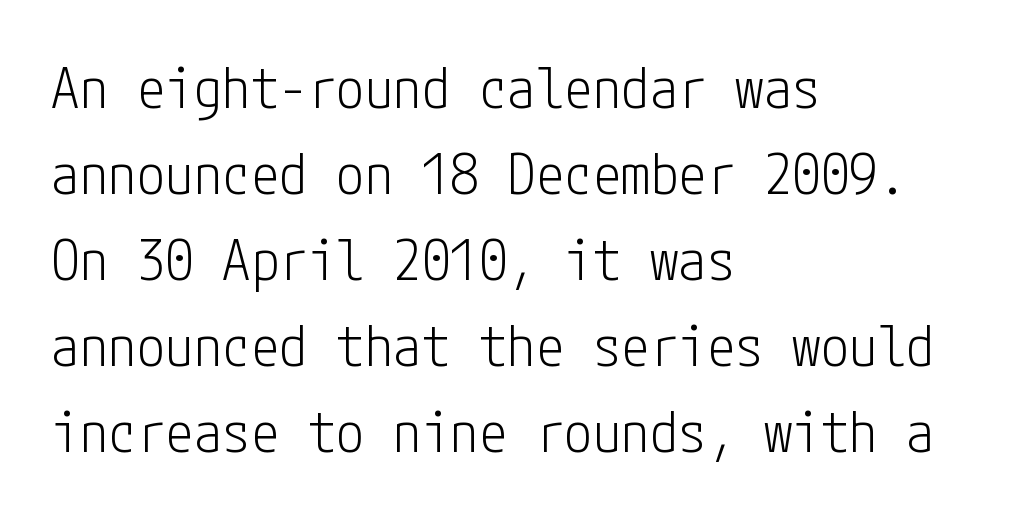
A light-to-regular cut is what we see here. A bare baseline throughout the passage. Short and long lines alike share a common starting point at left. Classification — sans serif.
